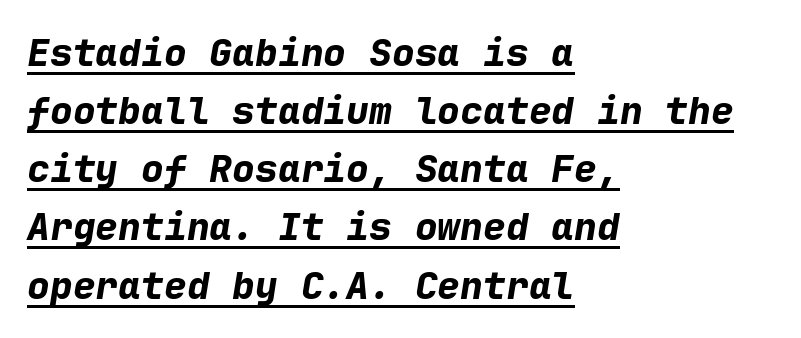
Check the space under the baseline: a stroke is drawn there. Line beginnings align vertically; line endings do not. Italic: yes, the glyphs are oblique. Interline gaps are of average width in this sample. Here the designer chose a console-style face with uniform glyph widths.
